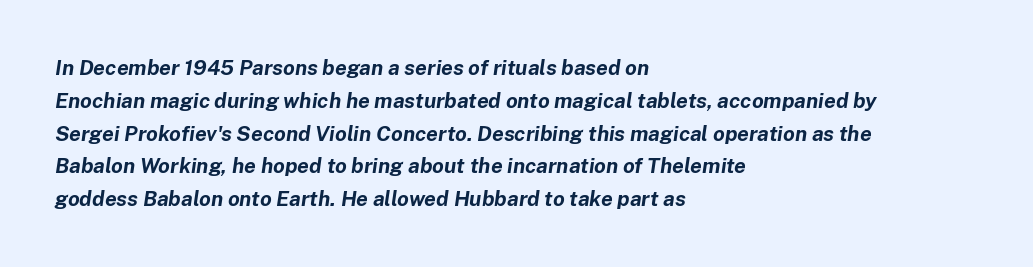
{"italic": "yes", "lean": "right", "slant_degrees": 8, "bold": "yes", "underline": "no", "align": "left", "line_spacing": "normal", "line_spacing_ratio": 1.56, "letter_spacing": "normal", "letter_spacing_em": 0.0, "glyph_px": 21}
